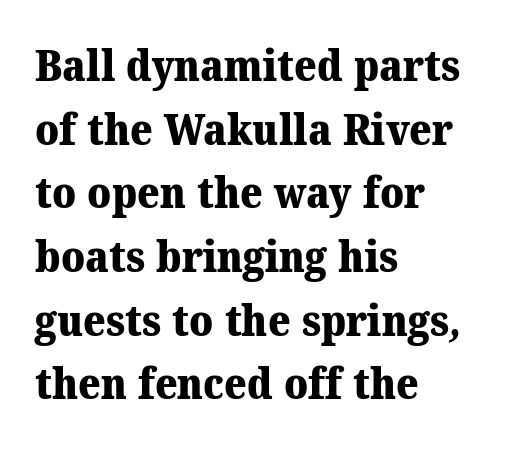
The image shows 43 px heavy serif type; set left-aligned, normal line spacing (1.48x), normal letter spacing, not underlined; medium stroke contrast and a medium x-height.
